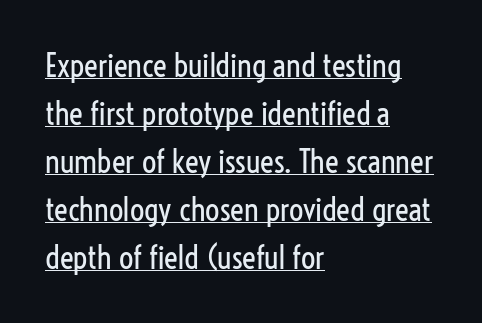
The image shows 32 px regular-weight, condensed sans-serif type, upright; set left-aligned, normal line spacing (1.5x), normal letter spacing, underlined; low stroke contrast and a medium x-height.
